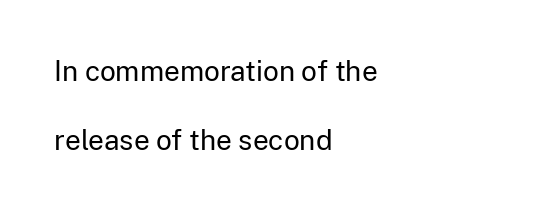
Q: Is the text bold? A: No.
Q: Is the text italic (slanted)? A: No, it is upright.
Q: Is the typeface a serif or a sans-serif typeface? A: Sans-serif.
Q: Is the text underlined? A: No.
Q: How is the paragraph aligned? A: Left-aligned.
Q: Is the spacing between letters normal or unusually wide? A: Normal.
Q: Is the spacing between lines tight, normal or loose? A: Loose.
Q: Width (condensed, normal, or wide)? A: Normal.
Q: Stroke contrast? A: Low.
Q: x-height? A: Medium.
Q: Monospaced? A: No.
